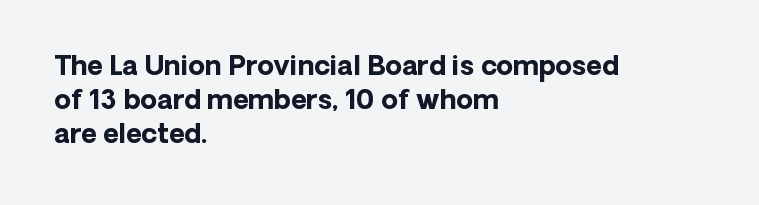
Does the weight exceed regular? Yes, all the way to bold. Short note: letters normally spaced. The space beneath each line is pristine and unruled. The typesetter chose a ragged-right arrangement here. Posture: vertical. The passage shown stacks its lines at a standard gap.
